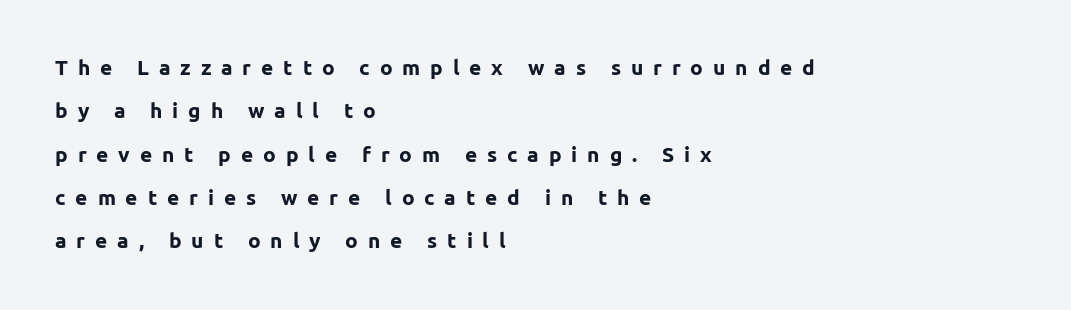
Q: Is the text bold? A: Yes.
Q: Is the text italic (slanted)? A: No, it is upright.
Q: Is the text underlined? A: No.
Q: How is the paragraph aligned? A: Left-aligned.
Q: Is the spacing between letters normal or unusually wide? A: Unusually wide.
Q: Is the spacing between lines tight, normal or loose? A: Loose.
